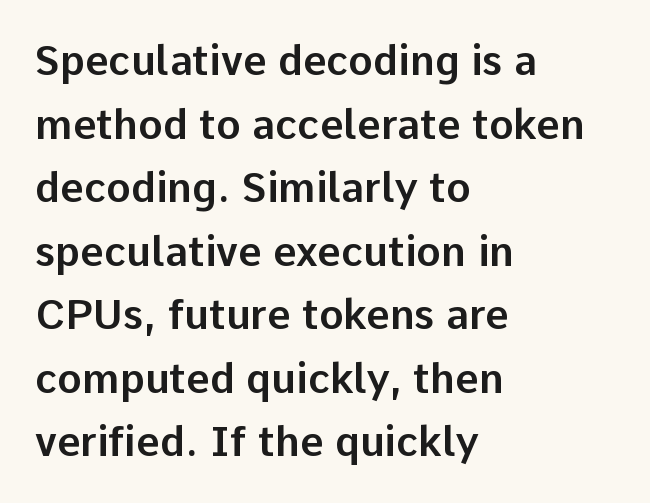
The image shows 41 px sans-serif type, upright; set left-aligned, normal line spacing (1.55x), normal letter spacing, not underlined; low stroke contrast and a medium x-height.
